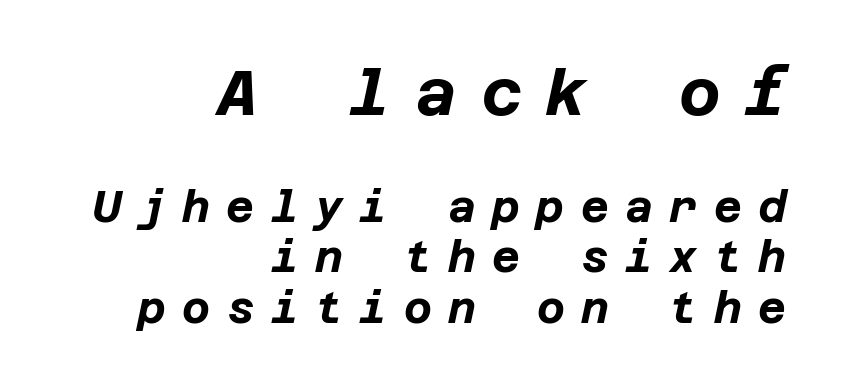
{"italic": "yes", "lean": "right", "slant_degrees": 12, "bold": "yes", "weight": "bold", "width": "normal", "stroke_contrast": "low", "x_height": "large", "underline": "no", "align": "right", "line_spacing_ratio": 1.17, "letter_spacing": "wide", "letter_spacing_em": 0.38, "larger_block": "first", "size_ratio": 1.49, "glyph_px": 64}
